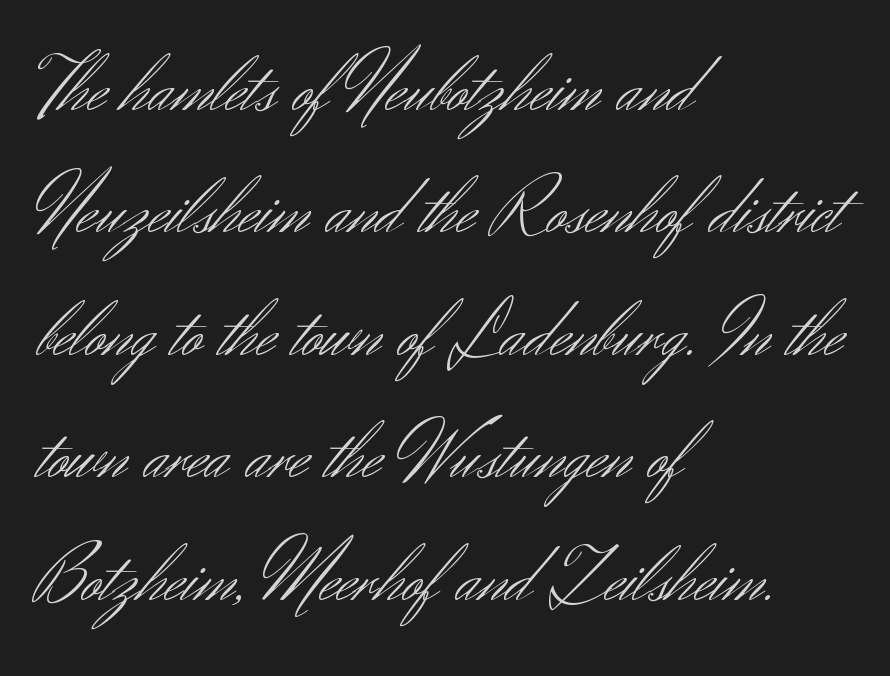
Here the designer chose a conventional face with non-uniform glyph widths. Unlike a traditional serif, this face leaves its strokes unadorned. The space directly below the letters is spotless. A student would call this left alignment; a typographer would say flush left, rag right.
